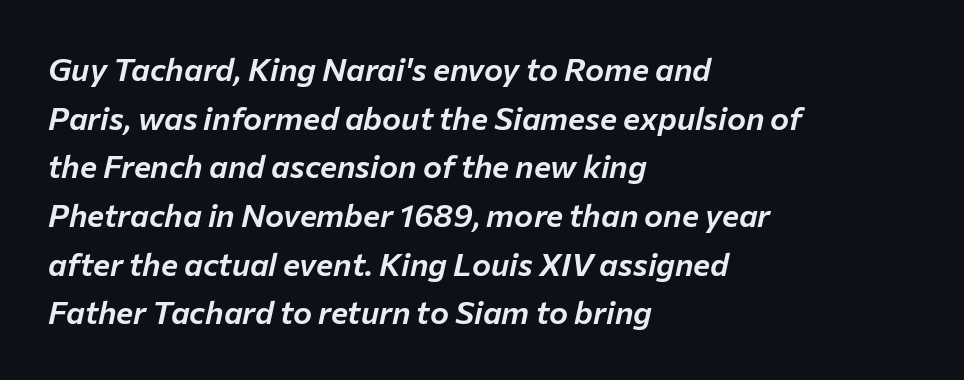
{"italic": "yes", "lean": "right", "slant_degrees": 12, "width": "normal", "stroke_contrast": "low", "x_height": "medium", "monospaced": "no", "underline": "no", "align": "left", "line_spacing": "normal", "line_spacing_ratio": 1.52, "letter_spacing": "normal", "letter_spacing_em": 0.0, "glyph_px": 32}
